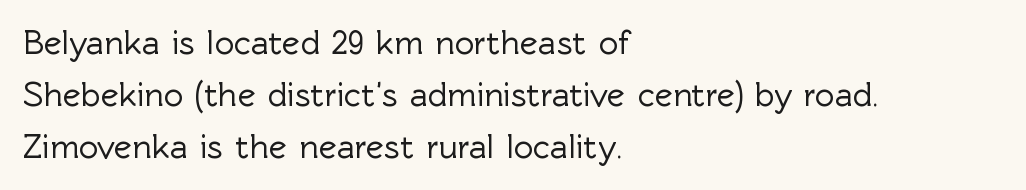
These lines are composed in type without serifs. Has an underline been added? It has not. Honestly, the row spacing looks completely unremarkable. This sample uses plain, unmodified letter spacing.
